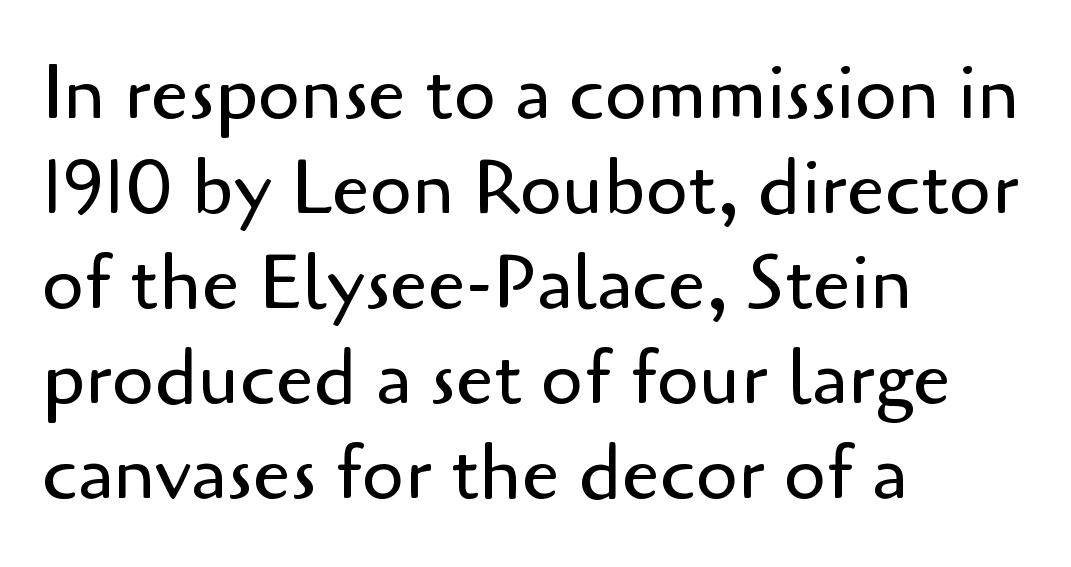
The image shows 76 px regular-weight sans-serif type, upright; set left-aligned, normal line spacing (1.25x), normal letter spacing, not underlined; low stroke contrast and a small x-height.
